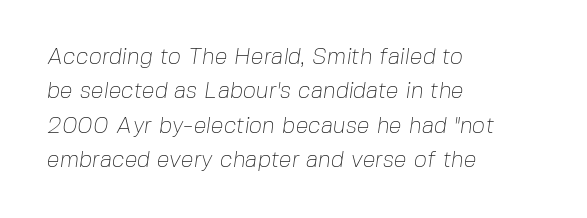
Q: Is the text bold? A: No.
Q: Is the text underlined? A: No.
Q: How is the paragraph aligned? A: Left-aligned.
Q: Is the spacing between letters normal or unusually wide? A: Normal.
Q: Is the spacing between lines tight, normal or loose? A: Normal.
